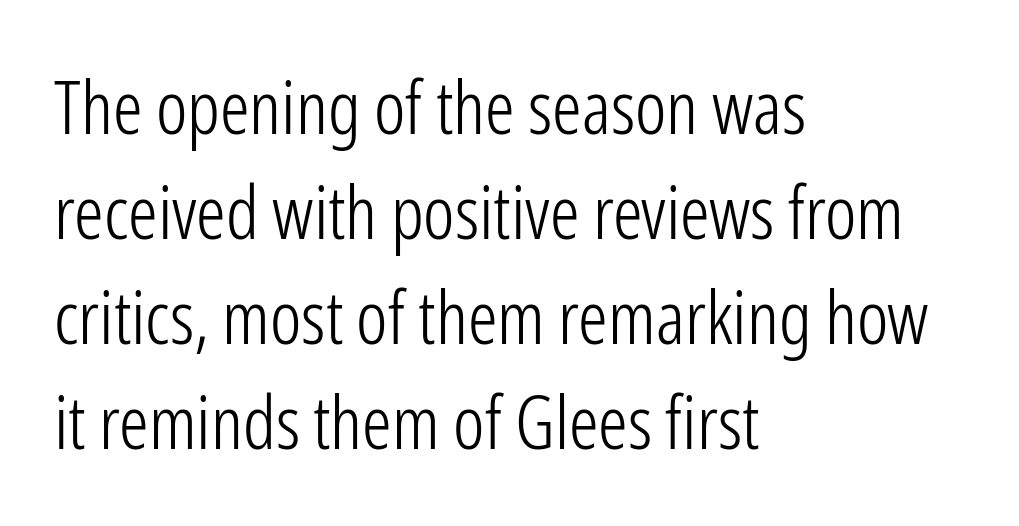
The image shows 74 px light, condensed sans-serif type, upright; set left-aligned, normal line spacing (1.42x), normal letter spacing, not underlined; low stroke contrast and a medium x-height.
